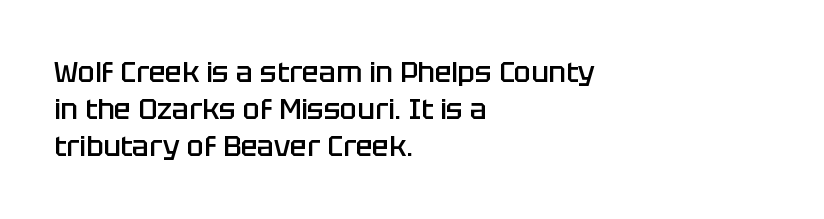
Q: Is the text bold? A: Semi-bold.
Q: Is the text italic (slanted)? A: No, it is upright.
Q: Is the typeface a serif or a sans-serif typeface? A: Sans-serif.
Q: Is the text underlined? A: No.
Q: How is the paragraph aligned? A: Left-aligned.
Q: Is the spacing between letters normal or unusually wide? A: Normal.
Q: Is the spacing between lines tight, normal or loose? A: Normal.
Q: Width (condensed, normal, or wide)? A: Normal.
Q: Stroke contrast? A: Low.
Q: x-height? A: Large.
Q: Monospaced? A: No.
